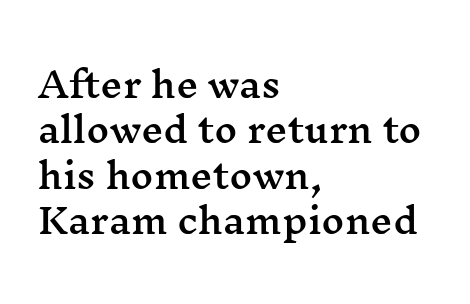
The image shows 35 px wide serif type, upright; set left-aligned, normal line spacing (1.3x), normal letter spacing, not underlined; medium stroke contrast and a medium x-height.
